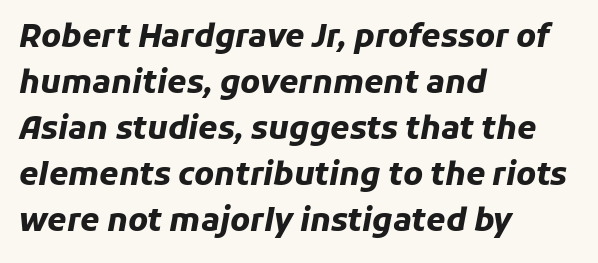
{"italic": "yes", "lean": "right", "slant_degrees": 11, "bold": "yes", "weight": "heavy", "width": "normal", "stroke_contrast": "low", "x_height": "medium", "monospaced": "no", "underline": "no", "align": "left", "line_spacing": "normal", "line_spacing_ratio": 1.48, "letter_spacing": "normal", "letter_spacing_em": 0.0, "glyph_px": 31}
